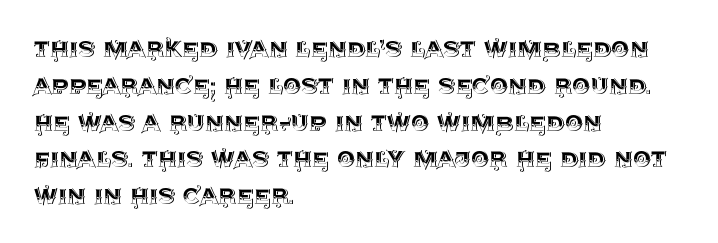
{"italic": "no", "width": "normal", "x_height": "large", "monospaced": "no", "underline": "no", "align": "left", "line_spacing": "normal", "line_spacing_ratio": 1.27, "letter_spacing": "normal", "letter_spacing_em": 0.0, "glyph_px": 29}
